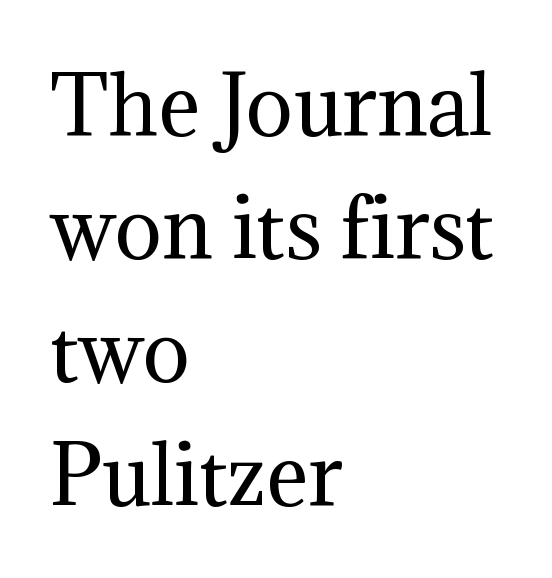
The image shows 79 px regular-weight serif type, upright; set left-aligned, normal line spacing (1.56x), normal letter spacing, not underlined; medium stroke contrast and a medium x-height.
